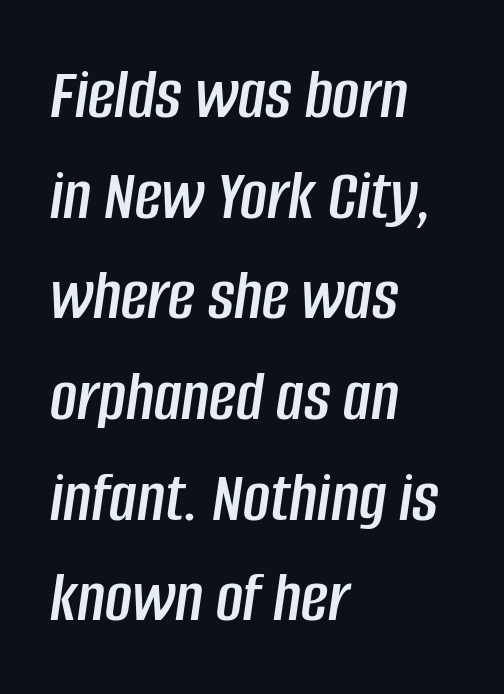
The image shows 74 px condensed type, italic (leaning right); set left-aligned, normal line spacing (1.36x), normal letter spacing, not underlined; low stroke contrast and a large x-height.
